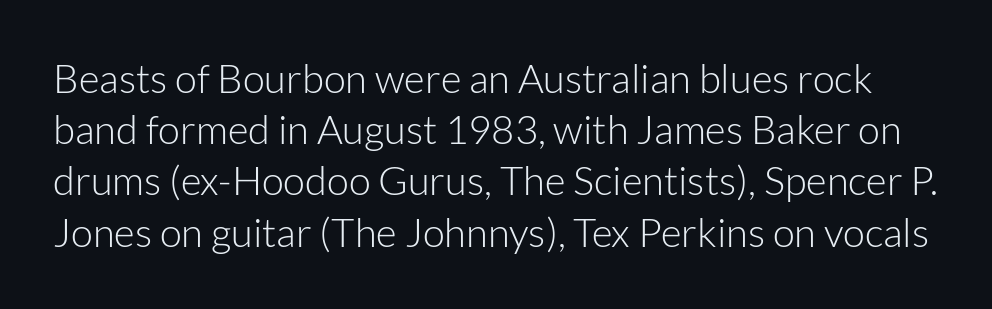
The image shows 40 px light sans-serif type, upright; set normal line spacing (1.28x), normal letter spacing, not underlined; low stroke contrast and a medium x-height.
